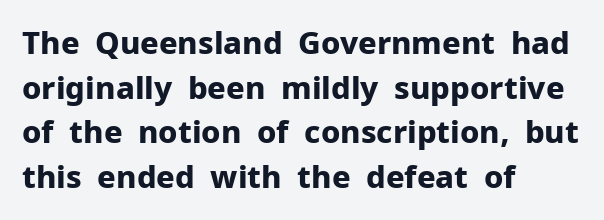
Q: Is the text bold? A: Yes.
Q: Is the text italic (slanted)? A: No, it is upright.
Q: Is the typeface a serif or a sans-serif typeface? A: Sans-serif.
Q: Is the text underlined? A: No.
Q: How is the paragraph aligned? A: Left-aligned.
Q: Is the spacing between letters normal or unusually wide? A: Normal.
Q: Is the spacing between lines tight, normal or loose? A: Normal.
Q: Width (condensed, normal, or wide)? A: Normal.
Q: Stroke contrast? A: Low.
Q: x-height? A: Medium.
Q: Monospaced? A: No.
